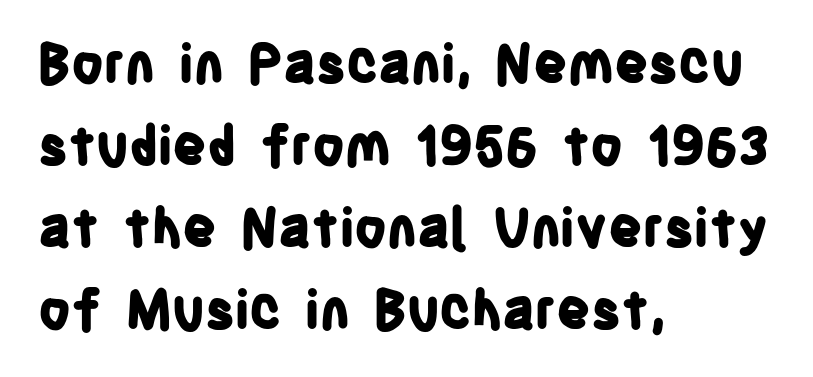
Q: Is the text bold? A: Yes.
Q: Is the text italic (slanted)? A: No, it is upright.
Q: Is the typeface a serif or a sans-serif typeface? A: Sans-serif.
Q: Is the text underlined? A: No.
Q: How is the paragraph aligned? A: Left-aligned.
Q: Is the spacing between letters normal or unusually wide? A: Normal.
Q: Is the spacing between lines tight, normal or loose? A: Normal.
Q: Width (condensed, normal, or wide)? A: Condensed.
Q: Stroke contrast? A: Low.
Q: x-height? A: Large.
Q: Monospaced? A: No.
